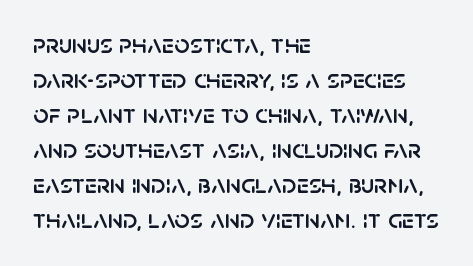
Q: Is the text italic (slanted)? A: No, it is upright.
Q: Is the text underlined? A: No.
Q: How is the paragraph aligned? A: Left-aligned.
Q: Is the spacing between letters normal or unusually wide? A: Normal.
Q: Is the spacing between lines tight, normal or loose? A: Normal.
